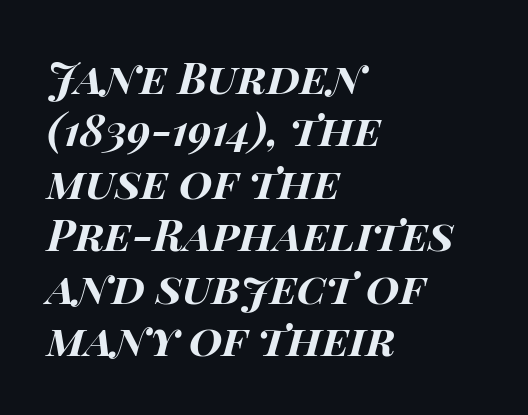
The image shows 43 px bold, wide type, italic (leaning right); set left-aligned, line spacing 1.22x, normal letter spacing, not underlined; high stroke contrast and a large x-height.
